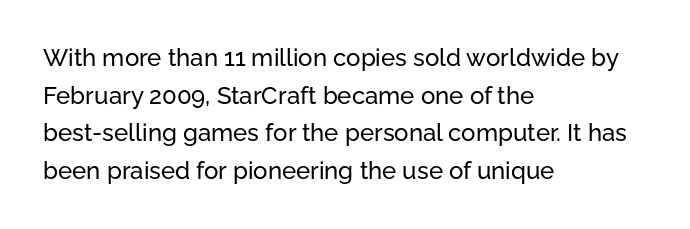
{"italic": "no", "underline": "no", "align": "left", "line_spacing": "normal", "line_spacing_ratio": 1.57, "letter_spacing": "normal", "letter_spacing_em": 0.0, "glyph_px": 24}
